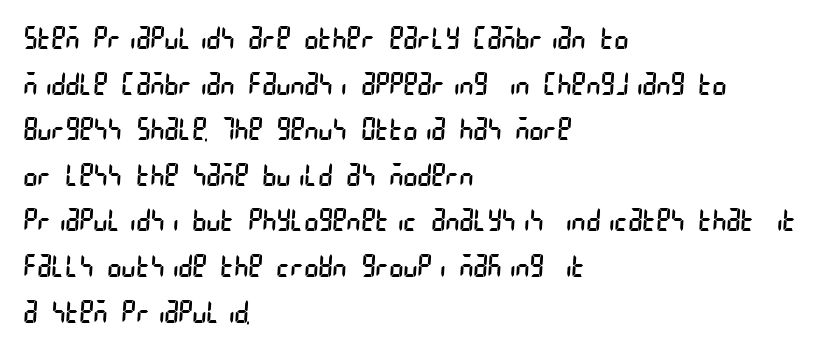
The image shows 30 px regular-weight, condensed sans-serif type; set left-aligned, normal line spacing (1.52x), normal letter spacing, not underlined; low stroke contrast and a large x-height.
